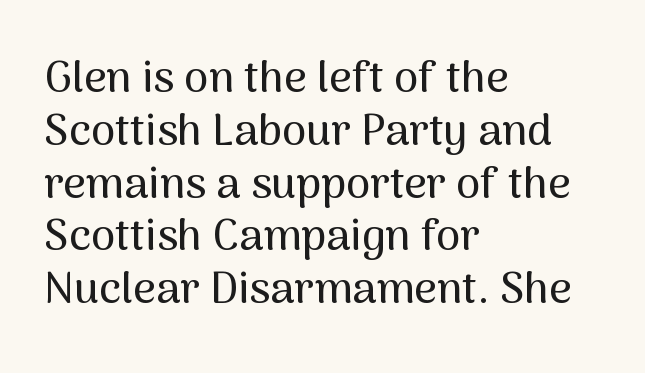
The image shows 44 px sans-serif type, upright; set left-aligned, line spacing 1.2x, normal letter spacing, not underlined; medium stroke contrast and a medium x-height.
